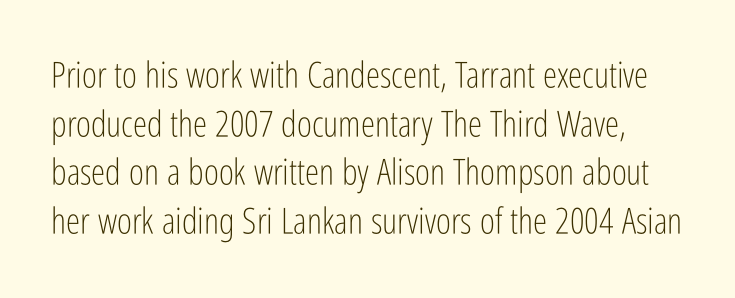
The image shows 36 px light, condensed sans-serif type, upright; set normal line spacing (1.35x), normal letter spacing, not underlined; low stroke contrast and a medium x-height.
